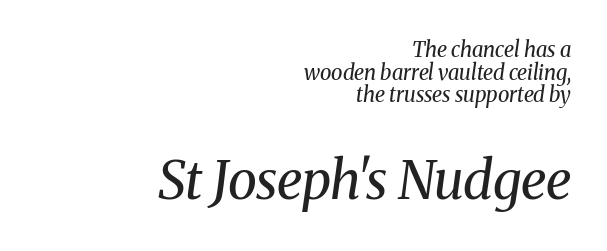
Summary of vertical rhythm: compact, with narrow interline spacing. This rendering leaves character spacing at its baseline value. Letters have the restrained weight of plain body copy at most. The designer gave the closing block more size than the opening block. Lines of text with bare space underneath.
